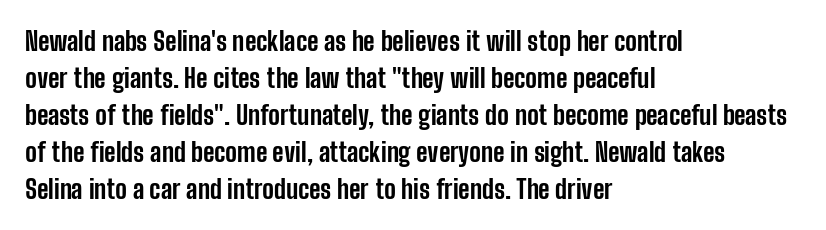
The image shows 26 px bold type, upright; set left-aligned, normal line spacing (1.42x), normal letter spacing, not underlined.
